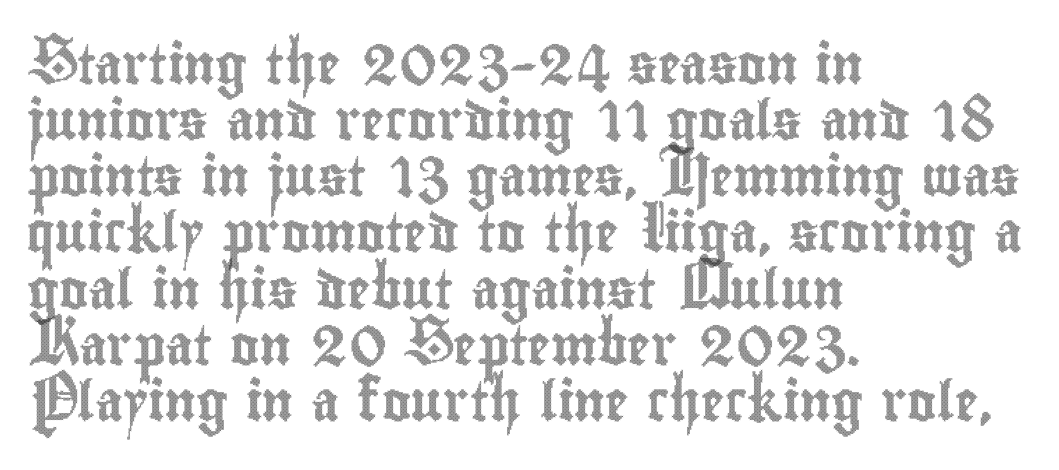
Q: Is the text italic (slanted)? A: No, it is upright.
Q: Is the text underlined? A: No.
Q: How is the paragraph aligned? A: Left-aligned.
Q: Is the spacing between letters normal or unusually wide? A: Normal.
Q: Is the spacing between lines tight, normal or loose? A: Normal.
Q: Width (condensed, normal, or wide)? A: Condensed.
Q: x-height? A: Small.
Q: Monospaced? A: No.
